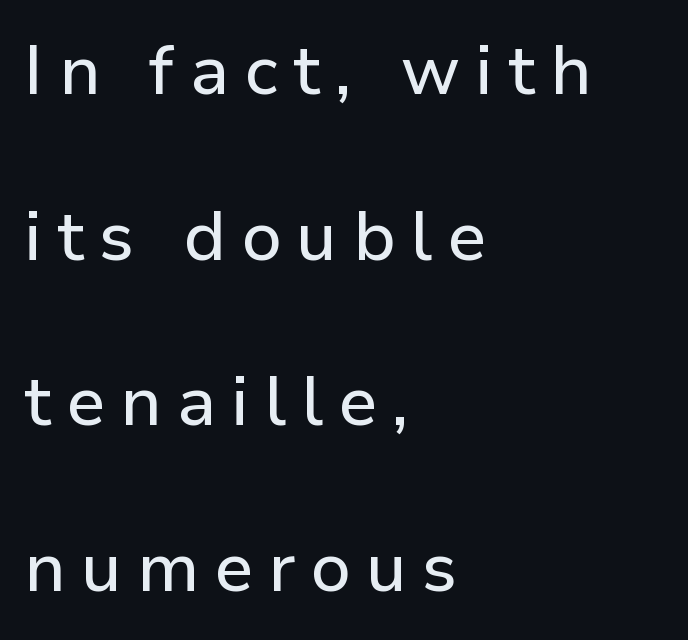
{"serif": "no", "italic": "no", "width": "normal", "stroke_contrast": "low", "x_height": "medium", "monospaced": "no", "underline": "no", "align": "left", "line_spacing": "loose", "line_spacing_ratio": 2.4, "letter_spacing": "wide", "letter_spacing_em": 0.22, "glyph_px": 69}
